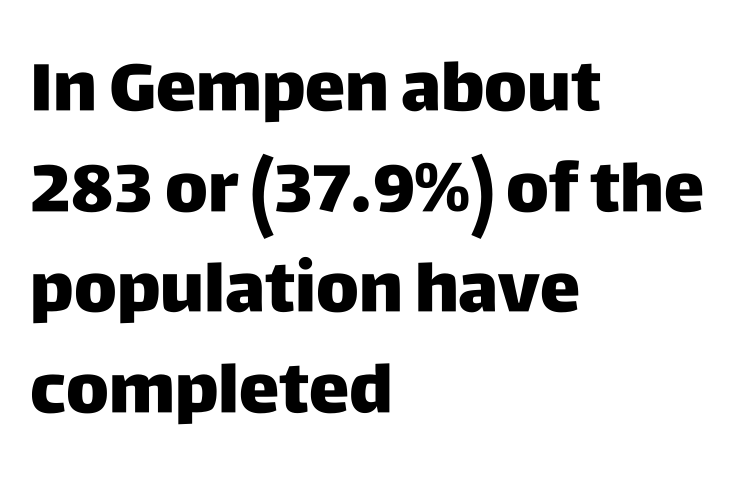
Is this a fixed-width face? No — the glyphs have proportional, varying widths. Each new line begins a customary step beneath the previous one. The face used here is a sans, in the tradition of grotesques and geometrics. The letters sit at their default tracking, neither squeezed nor spread. Summary of weight: heavy, a full bold. Ascenders rise straight up at ninety degrees.
